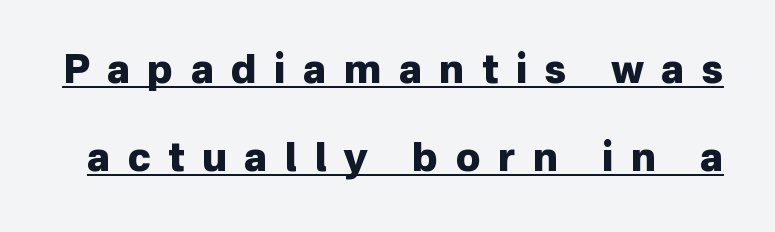
Q: Is the text bold? A: Yes.
Q: Is the text italic (slanted)? A: No, it is upright.
Q: Is the typeface a serif or a sans-serif typeface? A: Sans-serif.
Q: Is the text underlined? A: Yes.
Q: Is the spacing between letters normal or unusually wide? A: Unusually wide.
Q: Is the spacing between lines tight, normal or loose? A: Loose.
Q: Width (condensed, normal, or wide)? A: Normal.
Q: Stroke contrast? A: Low.
Q: x-height? A: Medium.
Q: Monospaced? A: No.
